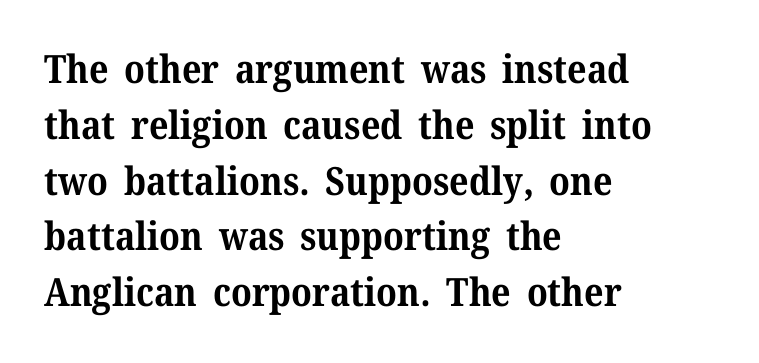
Q: Is the text bold? A: Yes.
Q: Is the text italic (slanted)? A: No, it is upright.
Q: Is the typeface a serif or a sans-serif typeface? A: Serif.
Q: Is the text underlined? A: No.
Q: How is the paragraph aligned? A: Left-aligned.
Q: Is the spacing between letters normal or unusually wide? A: Normal.
Q: Is the spacing between lines tight, normal or loose? A: Normal.
Q: Width (condensed, normal, or wide)? A: Normal.
Q: Stroke contrast? A: Medium.
Q: x-height? A: Medium.
Q: Monospaced? A: No.
